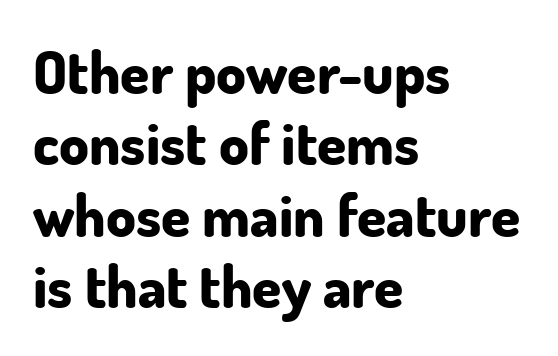
The horizontal fit of the characters is conventional and even. Grotesque or geometric, the face here clearly has no serifs. Any mark beneath the type? The region is blank. Do the letters lean? They stand straight. Weight: bold.
